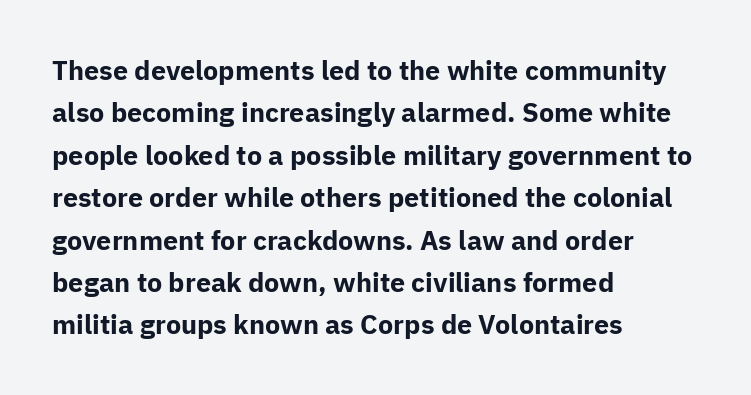
Q: Is the text bold? A: Yes.
Q: Is the text italic (slanted)? A: No, it is upright.
Q: Is the text underlined? A: No.
Q: How is the paragraph aligned? A: Left-aligned.
Q: Is the spacing between letters normal or unusually wide? A: Normal.
Q: Is the spacing between lines tight, normal or loose? A: Normal.
